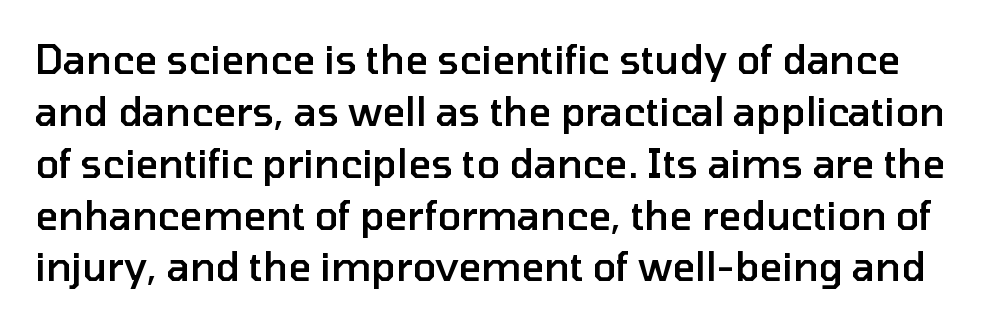
Q: Is the text bold? A: Semi-bold.
Q: Is the text italic (slanted)? A: No, it is upright.
Q: Is the typeface a serif or a sans-serif typeface? A: Sans-serif.
Q: Is the text underlined? A: No.
Q: Is the spacing between letters normal or unusually wide? A: Normal.
Q: Is the spacing between lines tight, normal or loose? A: Normal.
Q: Width (condensed, normal, or wide)? A: Normal.
Q: Stroke contrast? A: Low.
Q: x-height? A: Medium.
Q: Monospaced? A: No.
